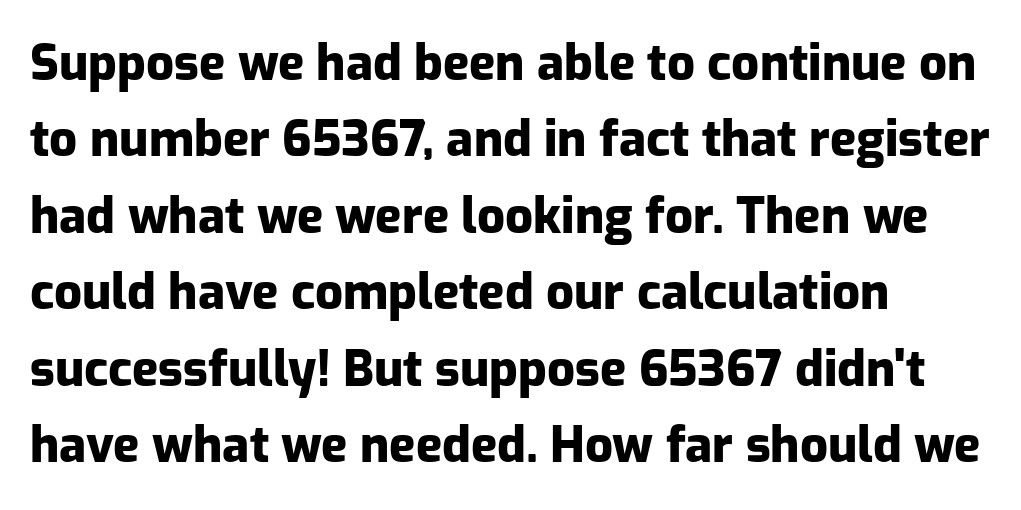
The image shows 49 px heavy sans-serif type, upright; set left-aligned, normal line spacing (1.56x), normal letter spacing, not underlined; low stroke contrast and a medium x-height.
